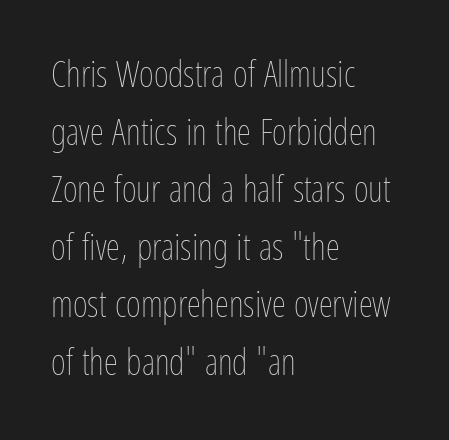
{"italic": "no", "bold": "no", "weight": "thin", "width": "condensed", "stroke_contrast": "low", "x_height": "medium", "monospaced": "no", "underline": "no", "align": "left", "line_spacing": "normal", "line_spacing_ratio": 1.6, "letter_spacing": "normal", "letter_spacing_em": 0.0, "glyph_px": 36}
